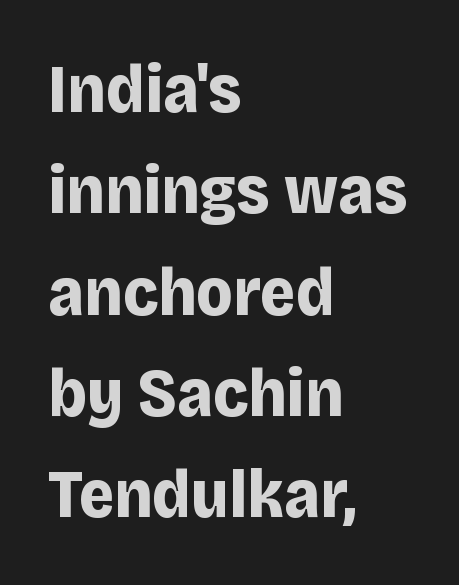
{"serif": "no", "italic": "no", "bold": "yes", "weight": "bold", "width": "normal", "stroke_contrast": "low", "x_height": "large", "monospaced": "no", "underline": "no", "align": "left", "line_spacing": "normal", "line_spacing_ratio": 1.49, "letter_spacing": "normal", "letter_spacing_em": 0.0, "glyph_px": 68}
